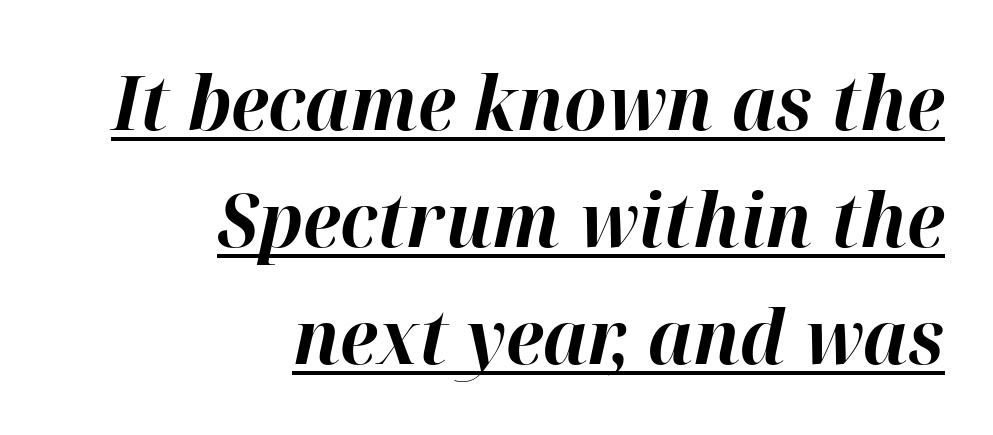
The image shows 75 px bold type, italic (leaning right); set right-aligned, normal line spacing (1.56x), normal letter spacing, underlined; high stroke contrast and a medium x-height.
